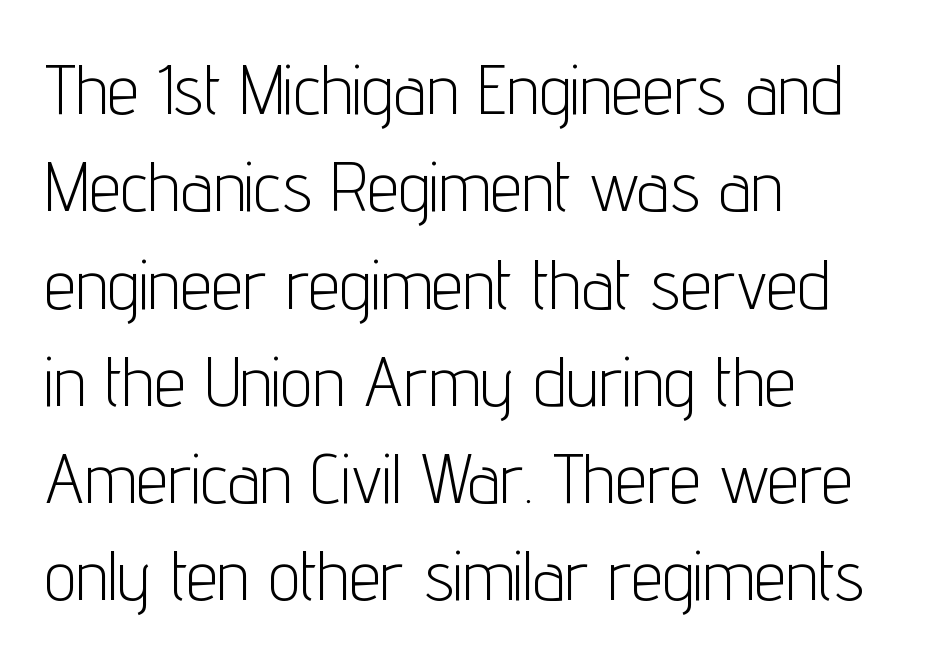
Q: Is the text bold? A: No.
Q: Is the text italic (slanted)? A: No, it is upright.
Q: Is the typeface a serif or a sans-serif typeface? A: Sans-serif.
Q: Is the text underlined? A: No.
Q: How is the paragraph aligned? A: Left-aligned.
Q: Is the spacing between letters normal or unusually wide? A: Normal.
Q: Is the spacing between lines tight, normal or loose? A: Normal.
Q: Width (condensed, normal, or wide)? A: Condensed.
Q: Stroke contrast? A: Low.
Q: x-height? A: Medium.
Q: Monospaced? A: No.
